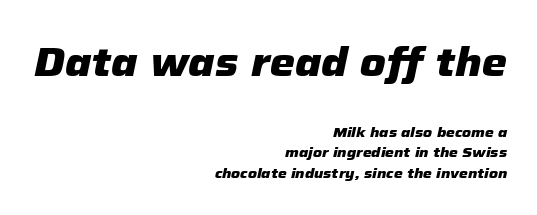
The lettering tilts uniformly, giving the passage an italic look. The glyphs have the mass of a bold cut. Honestly, there is no underline to notice here at all. Think of a printed novel: that variable character pitch is what you see here. Line ends are locked; line starts wander. The rows are spaced the way most documents space them.
